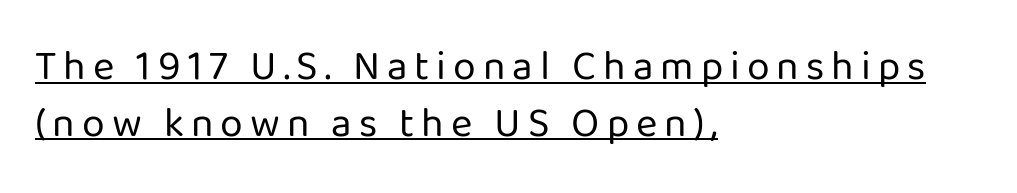
The image shows 41 px regular-weight sans-serif type, upright; set left-aligned, normal line spacing (1.38x), underlined; low stroke contrast and a medium x-height.
